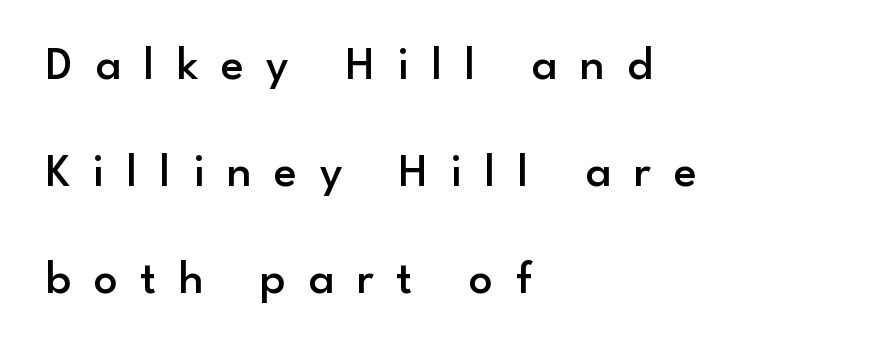
The image shows 47 px semibold sans-serif type, upright; set left-aligned, loose line spacing (2.28x), unusually wide letter spacing (+0.48 em), not underlined; low stroke contrast and a small x-height.
